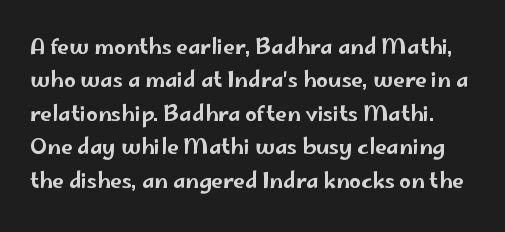
The lettering holds an erect, upright posture throughout. A typesetter would call this leading conventional body-copy spacing. Has an underline been added? It has not. These lines keep a tight, regular rhythm from letter to letter.
